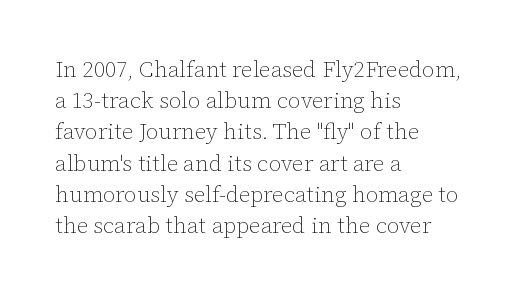
The image shows 22 px text type, upright; set left-aligned, normal line spacing (1.42x), normal letter spacing, not underlined.
